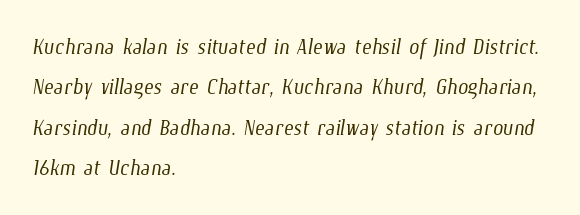
The image shows 29 px light, condensed type; set left-aligned, normal line spacing (1.39x), normal letter spacing, not underlined; low stroke contrast and a medium x-height.
